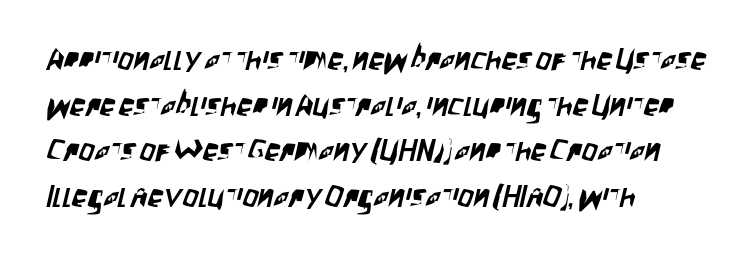
Q: Is the typeface a serif or a sans-serif typeface? A: Sans-serif.
Q: Is the text underlined? A: No.
Q: How is the paragraph aligned? A: Left-aligned.
Q: Is the spacing between letters normal or unusually wide? A: Normal.
Q: Is the spacing between lines tight, normal or loose? A: Normal.
Q: Width (condensed, normal, or wide)? A: Condensed.
Q: Stroke contrast? A: Low.
Q: x-height? A: Large.
Q: Monospaced? A: No.
